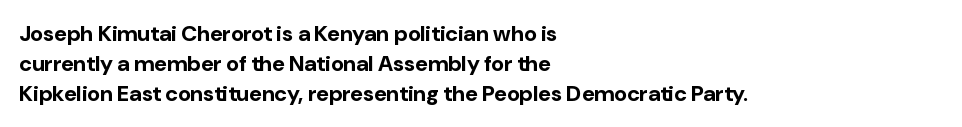
Italic: no, the glyphs are upright roman. Standard letterfit; no display-style spreading of the glyphs. Glance below the letters and you will spot only blank space. Its strokes are broad and dark, the hallmark of bold type.
